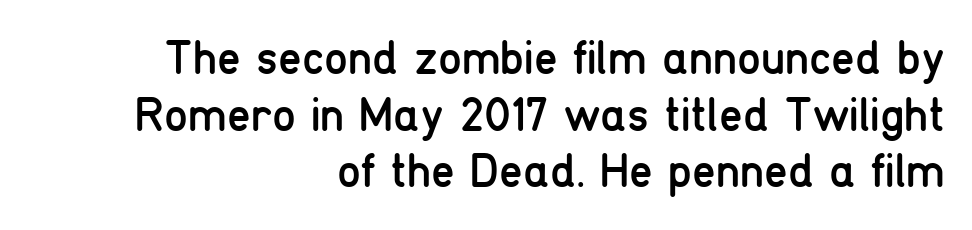
{"serif": "no", "italic": "no", "bold": "no", "weight": "regular", "width": "condensed", "stroke_contrast": "low", "x_height": "medium", "monospaced": "no", "underline": "no", "align": "right", "line_spacing_ratio": 1.18, "letter_spacing": "normal", "letter_spacing_em": 0.0, "glyph_px": 48}
